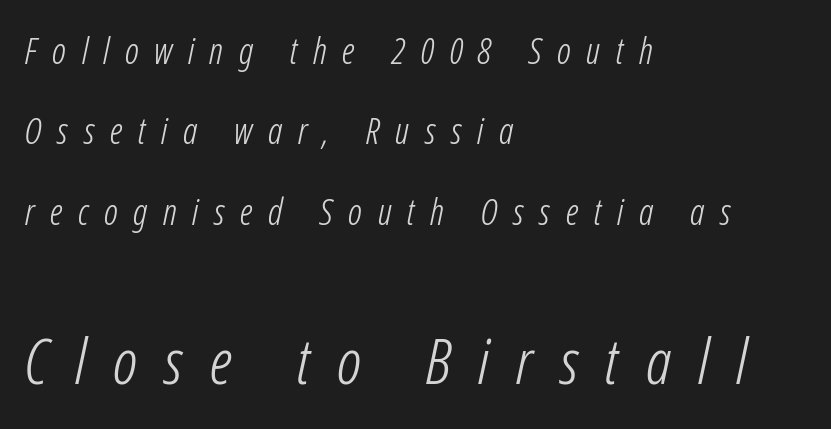
Q: Is the text bold? A: No.
Q: Is the text italic (slanted)? A: Yes, it leans right by about 12 degrees.
Q: Is the text underlined? A: No.
Q: How is the paragraph aligned? A: Left-aligned.
Q: Is the spacing between letters normal or unusually wide? A: Unusually wide.
Q: Is the spacing between lines tight, normal or loose? A: Loose.
Q: Which block of text is set in a larger size, the first (top) or the second (bottom)? A: The second (bottom) one.
Q: Width (condensed, normal, or wide)? A: Condensed.
Q: Stroke contrast? A: Low.
Q: x-height? A: Medium.
Q: Monospaced? A: No.
